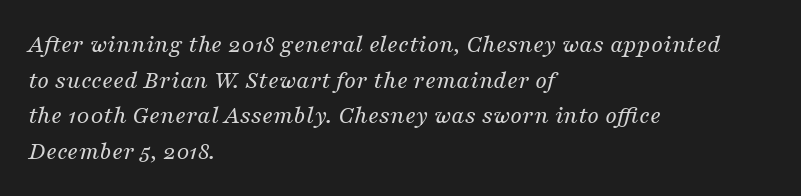
Q: Is the text bold? A: No.
Q: Is the text italic (slanted)? A: Yes, it leans right by about 16 degrees.
Q: Is the text underlined? A: No.
Q: How is the paragraph aligned? A: Left-aligned.
Q: Is the spacing between letters normal or unusually wide? A: Normal.
Q: Is the spacing between lines tight, normal or loose? A: Normal.
